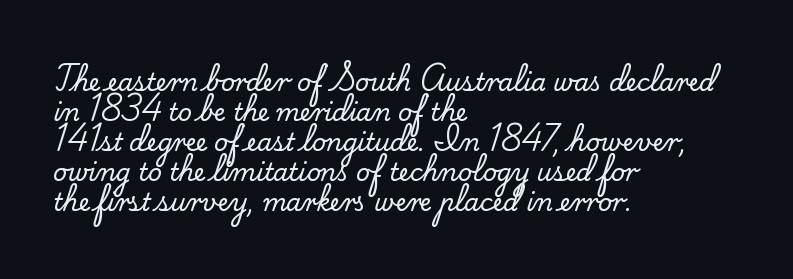
Q: Is the text italic (slanted)? A: Yes.
Q: Is the text underlined? A: No.
Q: How is the paragraph aligned? A: Left-aligned.
Q: Is the spacing between letters normal or unusually wide? A: Normal.
Q: Is the spacing between lines tight, normal or loose? A: Normal.
